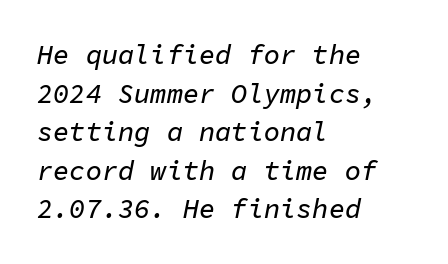
Q: Is the text italic (slanted)? A: Yes, it leans right by about 11 degrees.
Q: Is the text underlined? A: No.
Q: How is the paragraph aligned? A: Left-aligned.
Q: Is the spacing between letters normal or unusually wide? A: Normal.
Q: Is the spacing between lines tight, normal or loose? A: Normal.
